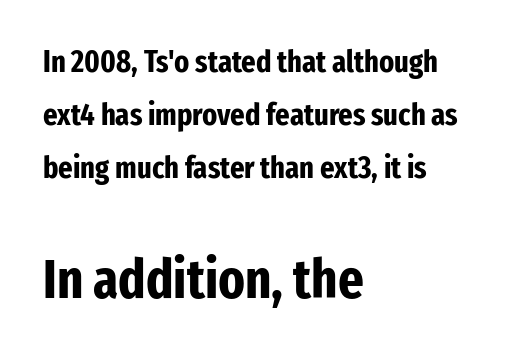
Q: Is the text bold? A: Yes.
Q: Is the text italic (slanted)? A: No, it is upright.
Q: Is the typeface a serif or a sans-serif typeface? A: Sans-serif.
Q: Is the text underlined? A: No.
Q: How is the paragraph aligned? A: Left-aligned.
Q: Is the spacing between letters normal or unusually wide? A: Normal.
Q: Which block of text is set in a larger size, the first (top) or the second (bottom)? A: The second (bottom) one.
Q: Width (condensed, normal, or wide)? A: Condensed.
Q: Stroke contrast? A: Low.
Q: x-height? A: Medium.
Q: Monospaced? A: No.
